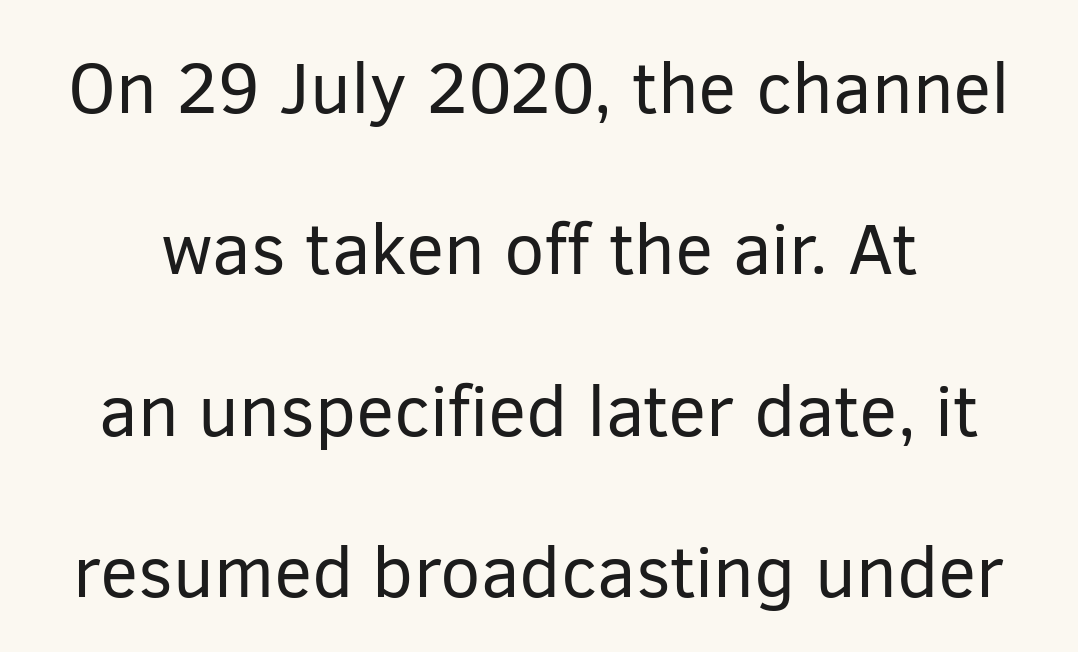
{"serif": "no", "italic": "no", "bold": "no", "weight": "regular", "width": "normal", "stroke_contrast": "low", "x_height": "medium", "monospaced": "no", "underline": "no", "line_spacing": "loose", "line_spacing_ratio": 2.24, "letter_spacing": "normal", "letter_spacing_em": 0.0, "glyph_px": 72}
